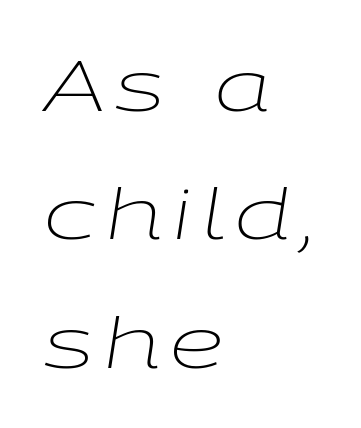
{"italic": "yes", "lean": "right", "slant_degrees": 9, "bold": "no", "weight": "light", "width": "wide", "stroke_contrast": "low", "x_height": "medium", "monospaced": "no", "underline": "no", "align": "left", "line_spacing_ratio": 1.86, "glyph_px": 69}
